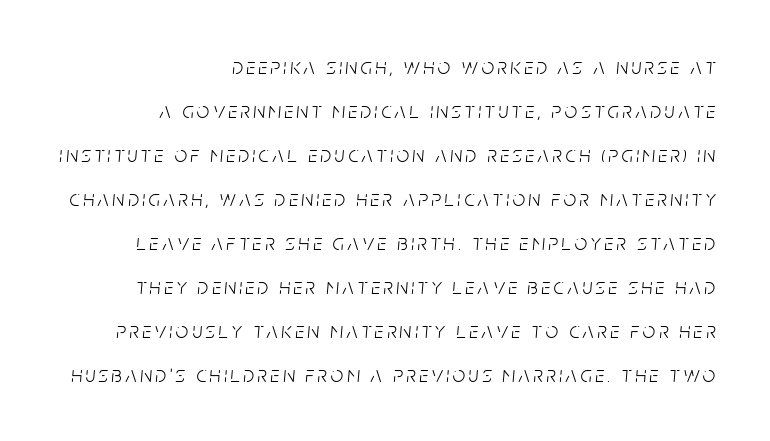
Q: Is the text bold? A: No.
Q: Is the text italic (slanted)? A: Yes, it leans right by about 5 degrees.
Q: Is the text underlined? A: No.
Q: How is the paragraph aligned? A: Right-aligned.
Q: Is the spacing between lines tight, normal or loose? A: Loose.
